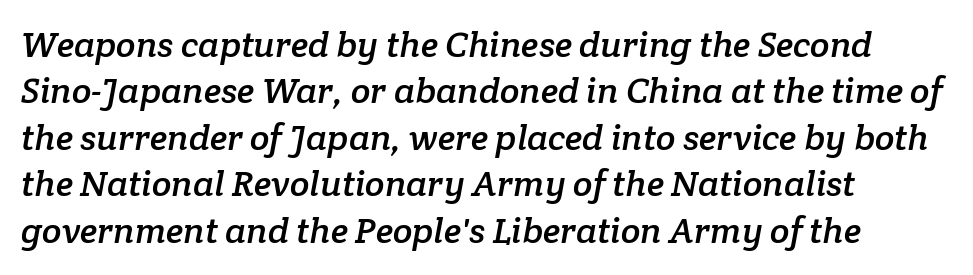
{"serif": "yes", "width": "normal", "stroke_contrast": "low", "x_height": "medium", "monospaced": "no", "underline": "no", "align": "left", "line_spacing": "normal", "line_spacing_ratio": 1.29, "letter_spacing": "normal", "letter_spacing_em": 0.0, "glyph_px": 36}
